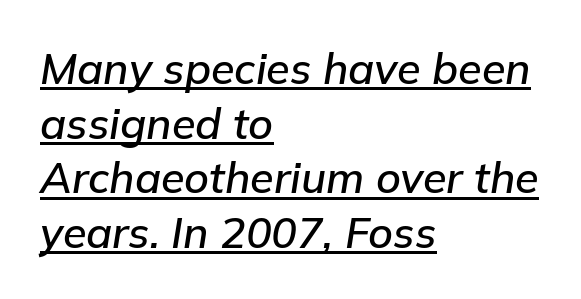
The image shows 43 px text type, italic (leaning right); set left-aligned, normal line spacing (1.27x), normal letter spacing, underlined; low stroke contrast and a medium x-height.
